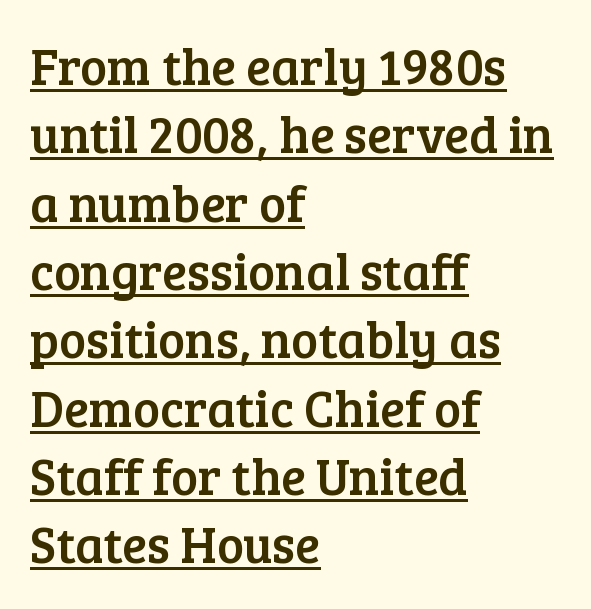
The image shows 51 px serif type, upright; set left-aligned, normal line spacing (1.34x), normal letter spacing, underlined; low stroke contrast and a medium x-height.
